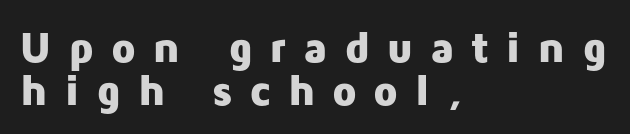
Q: Is the text bold? A: Yes.
Q: Is the text italic (slanted)? A: No, it is upright.
Q: Is the typeface a serif or a sans-serif typeface? A: Sans-serif.
Q: Is the text underlined? A: No.
Q: How is the paragraph aligned? A: Left-aligned.
Q: Is the spacing between letters normal or unusually wide? A: Unusually wide.
Q: Is the spacing between lines tight, normal or loose? A: Tight.
Q: Width (condensed, normal, or wide)? A: Normal.
Q: Stroke contrast? A: Low.
Q: x-height? A: Medium.
Q: Monospaced? A: No.
